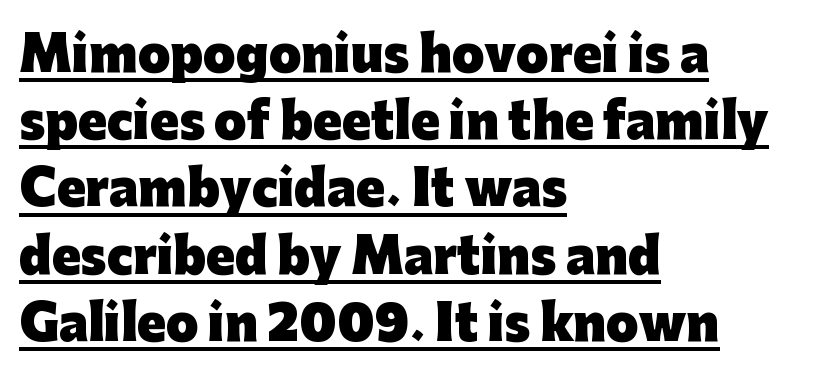
Q: Is the text bold? A: Yes.
Q: Is the text italic (slanted)? A: No, it is upright.
Q: Is the typeface a serif or a sans-serif typeface? A: Sans-serif.
Q: Is the text underlined? A: Yes.
Q: How is the paragraph aligned? A: Left-aligned.
Q: Is the spacing between letters normal or unusually wide? A: Normal.
Q: Is the spacing between lines tight, normal or loose? A: Normal.
Q: Width (condensed, normal, or wide)? A: Normal.
Q: Stroke contrast? A: Low.
Q: x-height? A: Medium.
Q: Monospaced? A: No.
